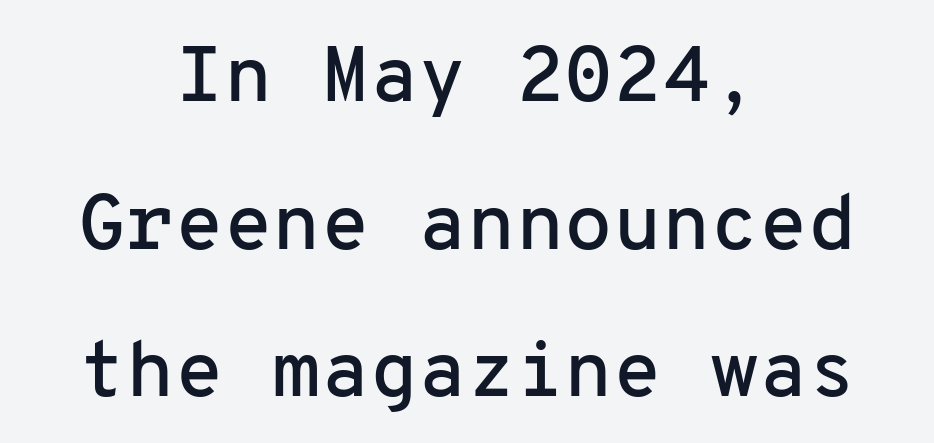
The image shows 79 px sans-serif type, upright, monospaced; set centered, line spacing 1.87x, normal letter spacing, not underlined; low stroke contrast and a medium x-height.
